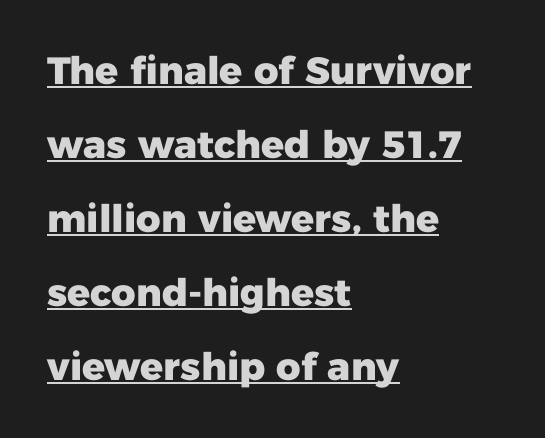
{"serif": "no", "italic": "no", "bold": "yes", "weight": "heavy", "width": "normal", "stroke_contrast": "low", "x_height": "medium", "monospaced": "no", "underline": "yes", "align": "left", "line_spacing": "loose", "line_spacing_ratio": 1.95, "letter_spacing": "normal", "letter_spacing_em": 0.0, "glyph_px": 38}
